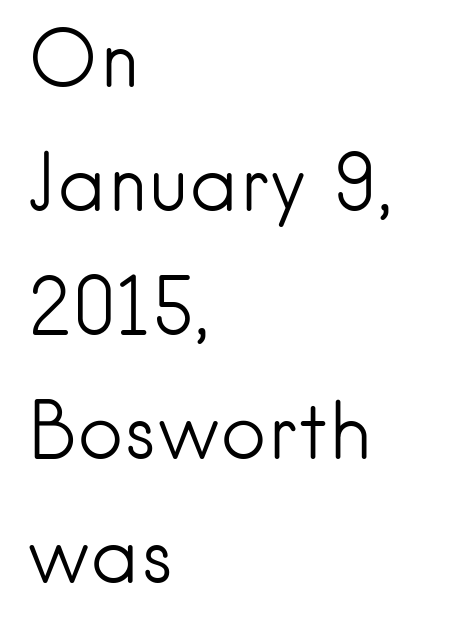
Nope, not italic — everything's standing straight. The words here are not underlined. Is this a heavy cut? Hardly; it is regular or lighter. How would I describe the line gaps? Plain and ordinary. A typesetter would call this proportional, since set widths differ per character.
